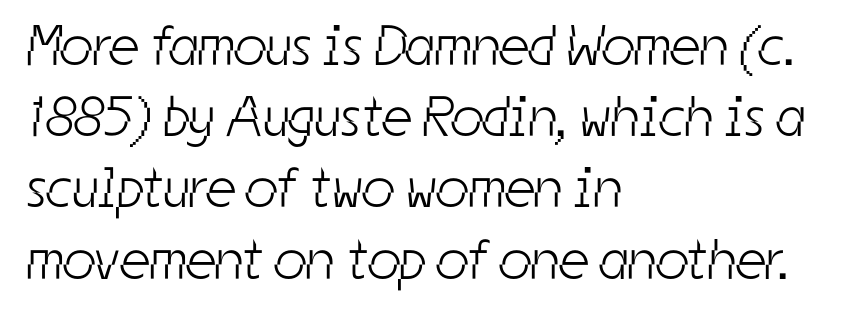
The image shows 57 px light, condensed sans-serif type; set left-aligned, normal line spacing (1.25x), normal letter spacing, not underlined; low stroke contrast and a medium x-height.
